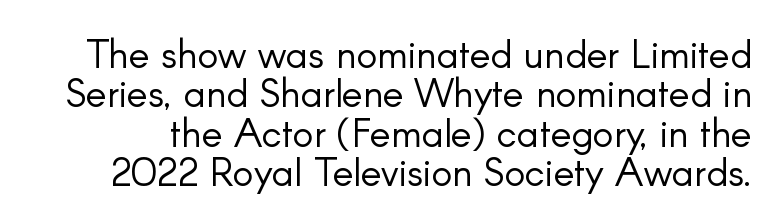
Successive baselines arrive quickly, one right under another. Observe the absence of serifs on each vertical stroke in this sample. A quiet, ordinary-to-light weight characterises the typeface. Does extra space separate the letters? No, they use regular spacing. A typesetter would mark this as roman, not italic. These lines are rendered in a variable-pitch font.
